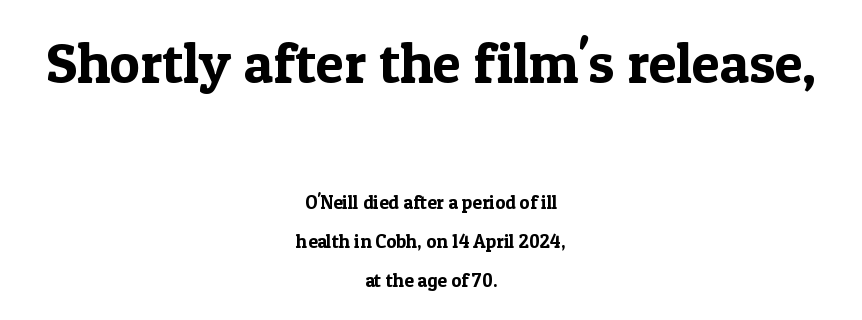
Q: Is the text italic (slanted)? A: No, it is upright.
Q: Is the typeface a serif or a sans-serif typeface? A: Serif.
Q: Is the text underlined? A: No.
Q: How is the paragraph aligned? A: Centered.
Q: Is the spacing between letters normal or unusually wide? A: Normal.
Q: Is the spacing between lines tight, normal or loose? A: Loose.
Q: Which block of text is set in a larger size, the first (top) or the second (bottom)? A: The first (top) one.
Q: Width (condensed, normal, or wide)? A: Normal.
Q: x-height? A: Medium.
Q: Monospaced? A: No.
